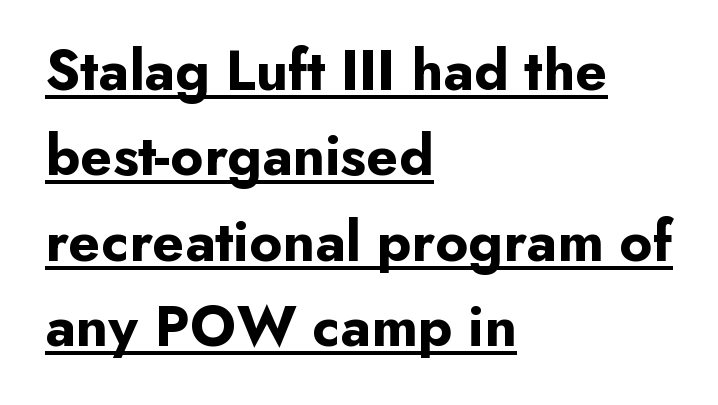
Honestly, the letter spacing is just normal — you wouldn't notice it. Underlined type. The rendering uses a moderate line-height, typical for paragraphs. Italic? Not at all — the glyphs are vertical.
